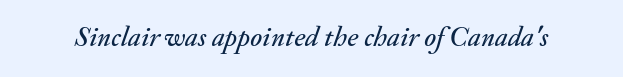
Notice how the stems are inclined rather than vertical — that's the hallmark of italics. Check under the words: just untouched page. The letterforms sit shoulder to shoulder at normal distance. A typesetter would call this proportional, since set widths differ per character.
